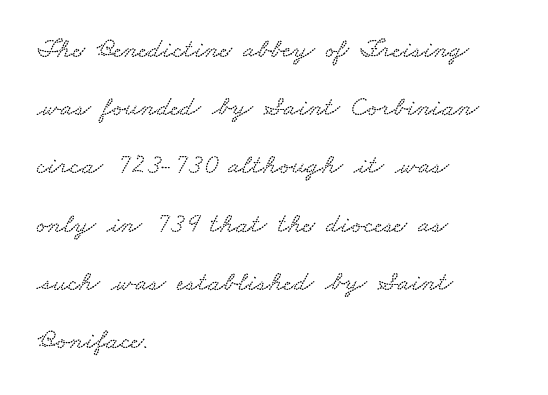
Q: Is the text underlined? A: No.
Q: How is the paragraph aligned? A: Left-aligned.
Q: Is the spacing between letters normal or unusually wide? A: Normal.
Q: Is the spacing between lines tight, normal or loose? A: Loose.
Q: Width (condensed, normal, or wide)? A: Wide.
Q: Stroke contrast? A: Low.
Q: x-height? A: Small.
Q: Monospaced? A: No.
